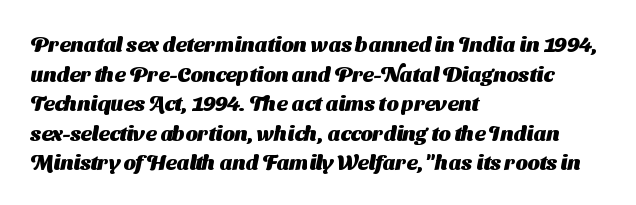
This sample uses plain, unmodified letter spacing. Plain, unruled lines of type. Notice how the passage keeps a crisp vertical edge on the left only. The line-height multiplier appears to be the usual default. You'd pick this weight for a headline — it's a proper bold.
